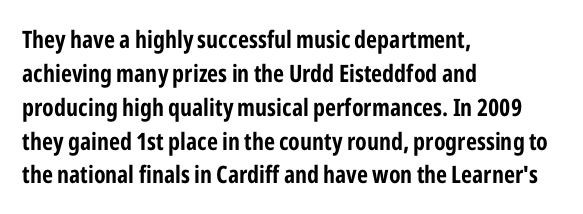
{"italic": "no", "bold": "yes", "underline": "no", "align": "left", "line_spacing": "normal", "line_spacing_ratio": 1.41, "letter_spacing": "normal", "letter_spacing_em": 0.0, "glyph_px": 24}
